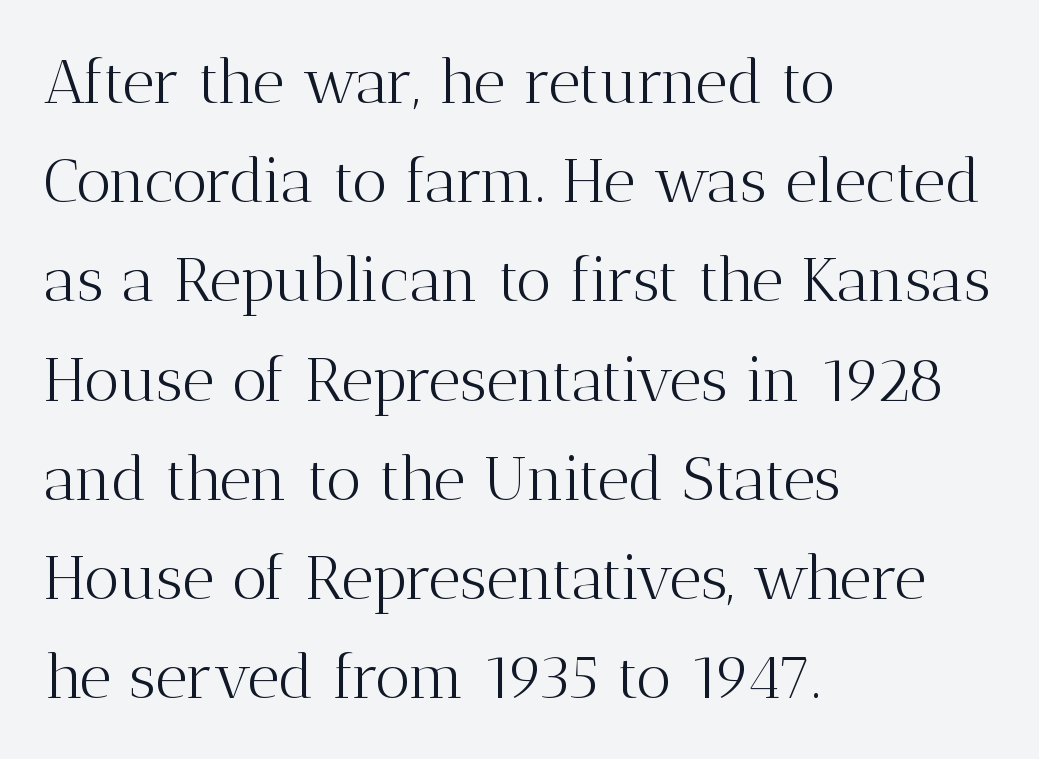
The image shows 62 px light serif type, upright; set left-aligned, normal line spacing (1.6x), normal letter spacing, not underlined; medium stroke contrast and a medium x-height.
